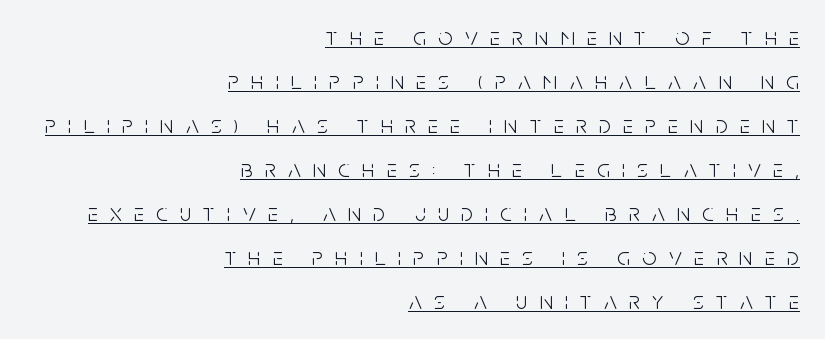
The image shows 25 px text type, upright; set right-aligned, line spacing 1.76x, unusually wide letter spacing (+0.49 em), underlined.
